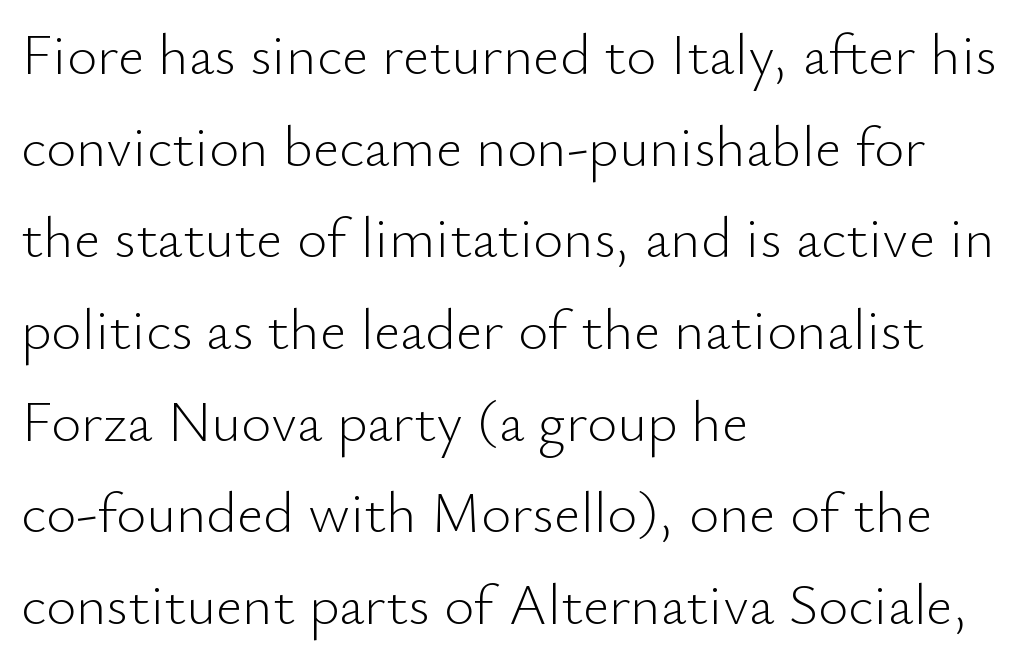
{"serif": "no", "italic": "no", "bold": "no", "weight": "light", "width": "normal", "stroke_contrast": "low", "x_height": "small", "monospaced": "no", "underline": "no", "align": "left", "line_spacing": "normal", "line_spacing_ratio": 1.58, "letter_spacing": "normal", "letter_spacing_em": 0.0, "glyph_px": 58}
